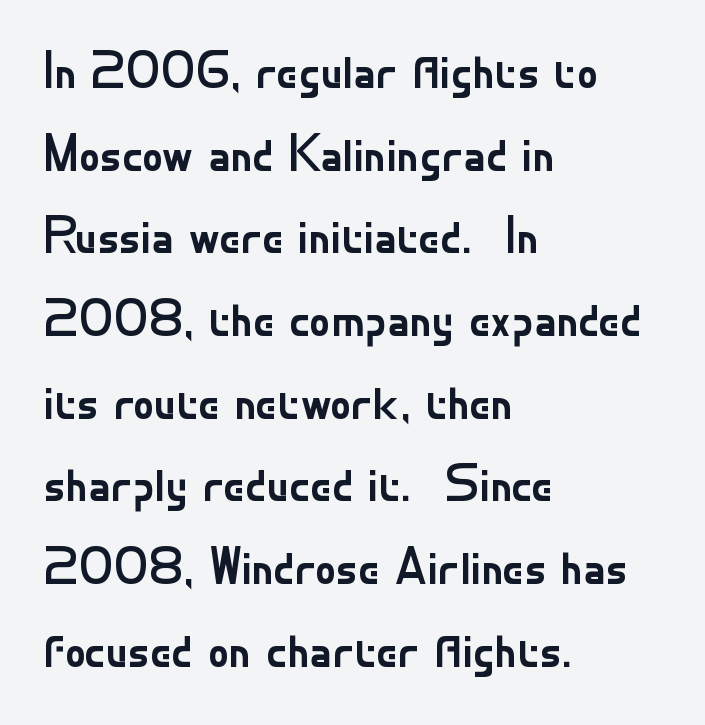
Q: Is the text bold? A: No.
Q: Is the text italic (slanted)? A: No, it is upright.
Q: Is the typeface a serif or a sans-serif typeface? A: Sans-serif.
Q: Is the text underlined? A: No.
Q: How is the paragraph aligned? A: Left-aligned.
Q: Is the spacing between letters normal or unusually wide? A: Normal.
Q: Is the spacing between lines tight, normal or loose? A: Normal.
Q: Width (condensed, normal, or wide)? A: Normal.
Q: Stroke contrast? A: Low.
Q: x-height? A: Small.
Q: Monospaced? A: No.
